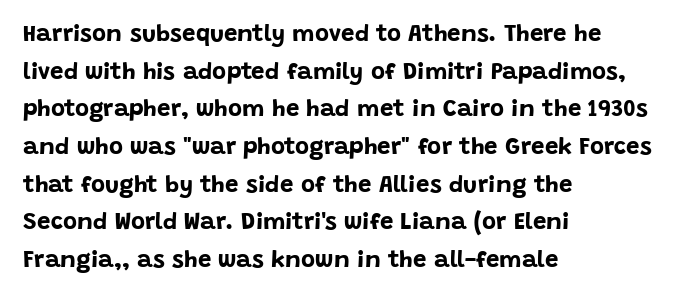
Heavy, bold letterforms. Quick note: underline off. The space between consecutive lines is moderate. This is roman type, the default non-slanted kind. The compositor pushed each line to the left boundary.
